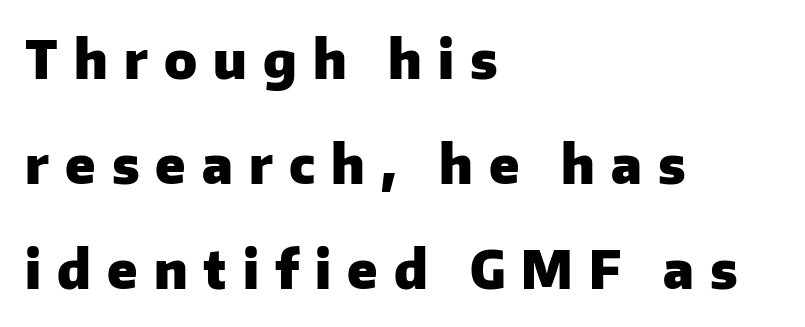
Q: Is the text bold? A: Yes.
Q: Is the text italic (slanted)? A: No, it is upright.
Q: Is the typeface a serif or a sans-serif typeface? A: Sans-serif.
Q: Is the text underlined? A: No.
Q: How is the paragraph aligned? A: Left-aligned.
Q: Is the spacing between letters normal or unusually wide? A: Unusually wide.
Q: Is the spacing between lines tight, normal or loose? A: Loose.
Q: Width (condensed, normal, or wide)? A: Normal.
Q: Stroke contrast? A: Low.
Q: x-height? A: Medium.
Q: Monospaced? A: No.
